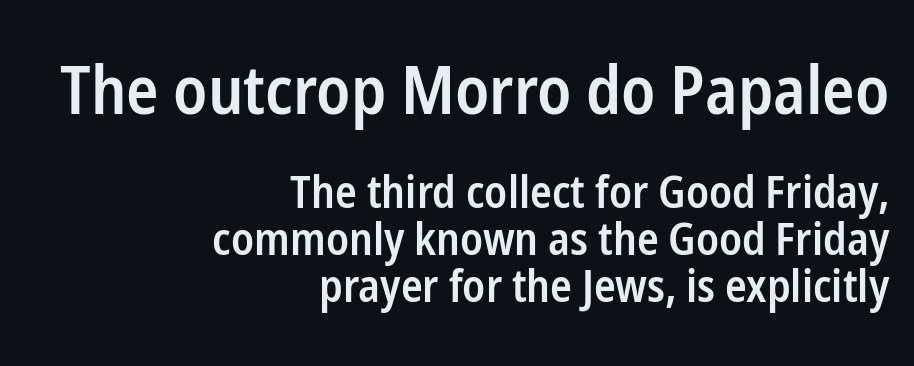
The image shows 67 px semibold, condensed sans-serif type, upright; set right-aligned, tight line spacing (1.04x), normal letter spacing, not underlined; the first (top) block is 1.49x larger; low stroke contrast and a medium x-height.
